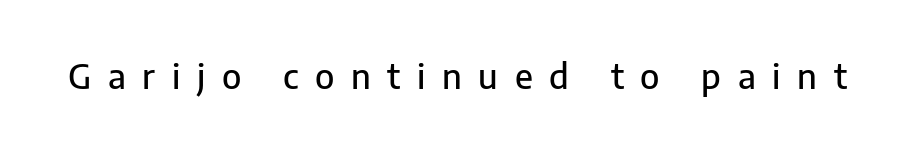
The image shows 34 px sans-serif type, upright; set unusually wide letter spacing (+0.49 em), not underlined; low stroke contrast and a medium x-height.
